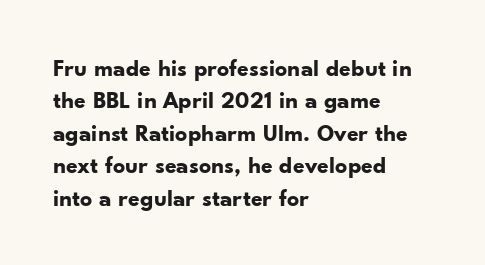
Q: Is the text bold? A: Yes.
Q: Is the text italic (slanted)? A: No, it is upright.
Q: Is the text underlined? A: No.
Q: How is the paragraph aligned? A: Left-aligned.
Q: Is the spacing between letters normal or unusually wide? A: Normal.
Q: Is the spacing between lines tight, normal or loose? A: Normal.
